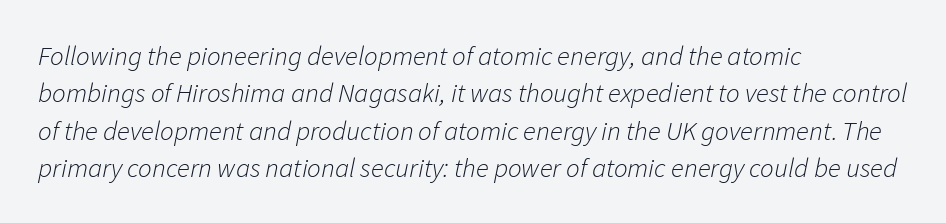
The image shows 27 px text type, italic (leaning right); set left-aligned, normal line spacing (1.38x), normal letter spacing, not underlined.
